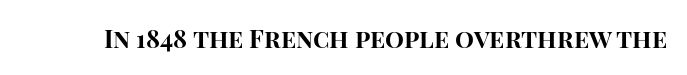
Q: Is the text bold? A: Yes.
Q: Is the text italic (slanted)? A: No, it is upright.
Q: Is the text underlined? A: No.
Q: Is the spacing between letters normal or unusually wide? A: Normal.
